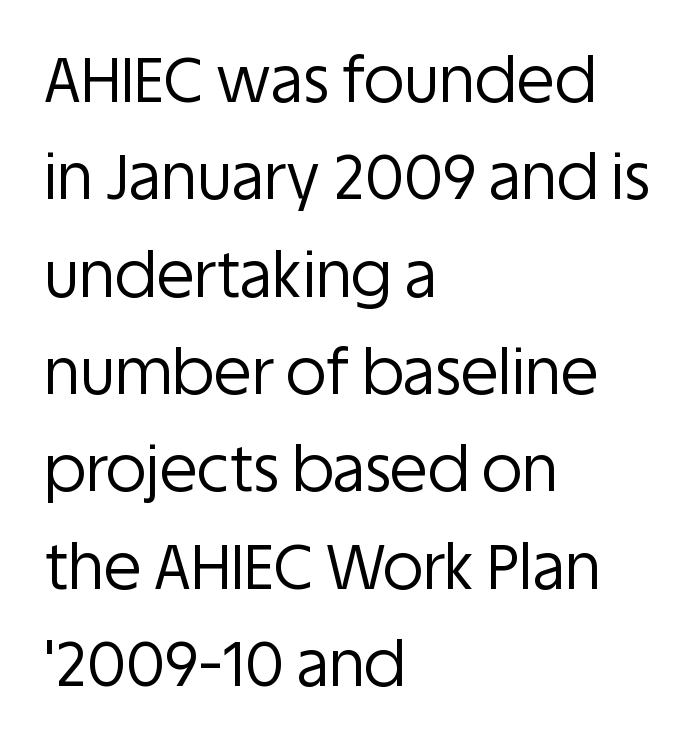
{"serif": "no", "italic": "no", "bold": "no", "weight": "regular", "width": "normal", "stroke_contrast": "low", "x_height": "large", "monospaced": "no", "underline": "no", "align": "left", "line_spacing": "normal", "line_spacing_ratio": 1.57, "letter_spacing": "normal", "letter_spacing_em": 0.0, "glyph_px": 62}
